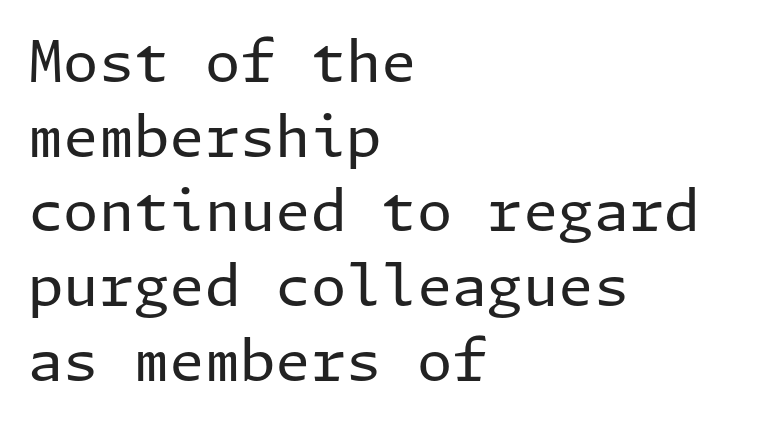
{"serif": "no", "italic": "no", "bold": "no", "weight": "regular", "width": "normal", "stroke_contrast": "low", "x_height": "medium", "underline": "no", "align": "left", "line_spacing": "normal", "line_spacing_ratio": 1.31, "letter_spacing": "normal", "letter_spacing_em": 0.0, "glyph_px": 57}
